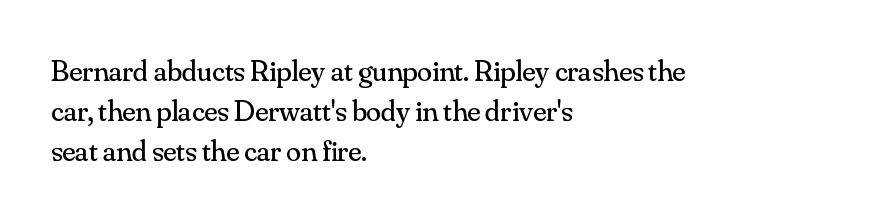
{"serif": "yes", "italic": "no", "bold": "no", "weight": "regular", "width": "normal", "stroke_contrast": "medium", "x_height": "small", "monospaced": "no", "underline": "no", "align": "left", "line_spacing": "normal", "line_spacing_ratio": 1.33, "letter_spacing": "normal", "letter_spacing_em": 0.0, "glyph_px": 30}
